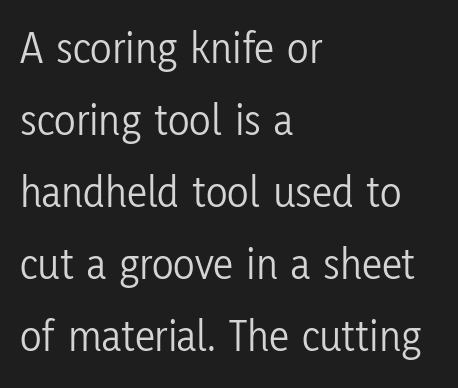
Q: Is the text bold? A: No.
Q: Is the text italic (slanted)? A: No, it is upright.
Q: Is the typeface a serif or a sans-serif typeface? A: Sans-serif.
Q: Is the text underlined? A: No.
Q: How is the paragraph aligned? A: Left-aligned.
Q: Is the spacing between letters normal or unusually wide? A: Normal.
Q: Is the spacing between lines tight, normal or loose? A: Normal.
Q: Width (condensed, normal, or wide)? A: Condensed.
Q: Stroke contrast? A: Low.
Q: x-height? A: Medium.
Q: Monospaced? A: No.
